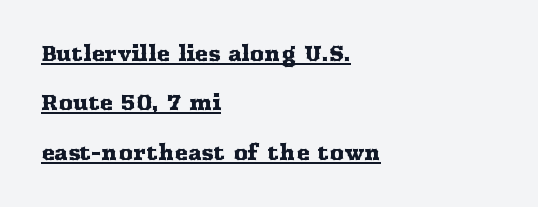
The image shows 20 px text type, upright; set left-aligned, loose line spacing (2.47x), normal letter spacing, underlined.
